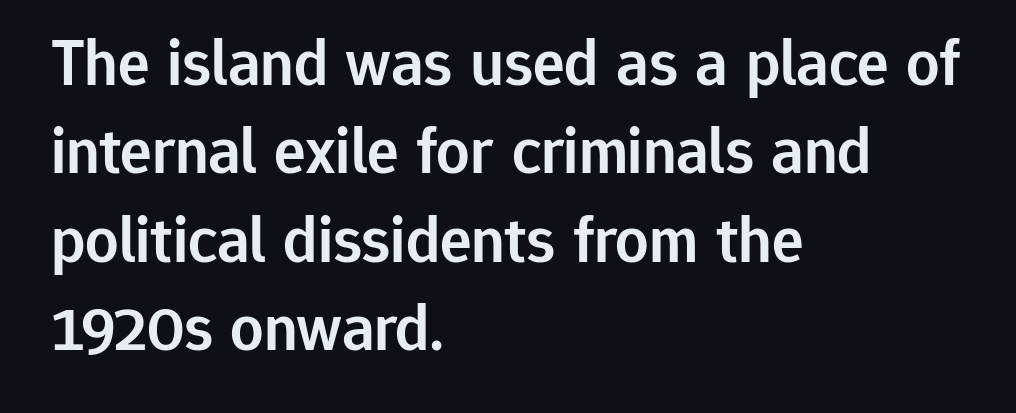
The image shows 66 px semibold sans-serif type, upright; set left-aligned, normal line spacing (1.34x), normal letter spacing, not underlined; low stroke contrast and a medium x-height.
